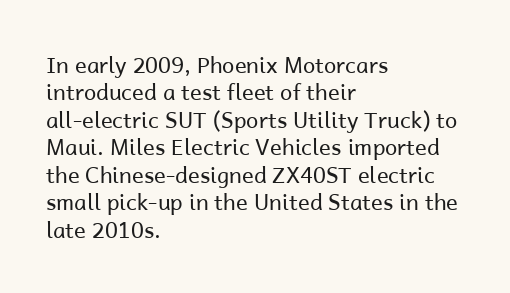
Q: Is the text bold? A: No.
Q: Is the text italic (slanted)? A: No, it is upright.
Q: Is the text underlined? A: No.
Q: How is the paragraph aligned? A: Left-aligned.
Q: Is the spacing between letters normal or unusually wide? A: Normal.
Q: Is the spacing between lines tight, normal or loose? A: Normal.
